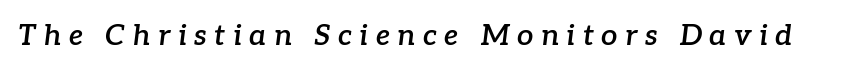
{"serif": "yes", "italic": "yes", "lean": "right", "slant_degrees": 7, "bold": "semi", "weight": "semibold", "width": "normal", "stroke_contrast": "low", "x_height": "medium", "monospaced": "no", "underline": "no", "letter_spacing": "wide", "letter_spacing_em": 0.26, "glyph_px": 29}
